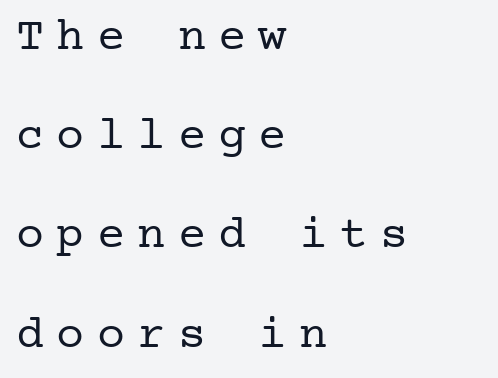
{"serif": "yes", "italic": "no", "bold": "no", "weight": "regular", "width": "normal", "stroke_contrast": "low", "x_height": "medium", "underline": "no", "align": "left", "line_spacing": "loose", "line_spacing_ratio": 2.11, "letter_spacing": "wide", "letter_spacing_em": 0.26, "glyph_px": 47}
